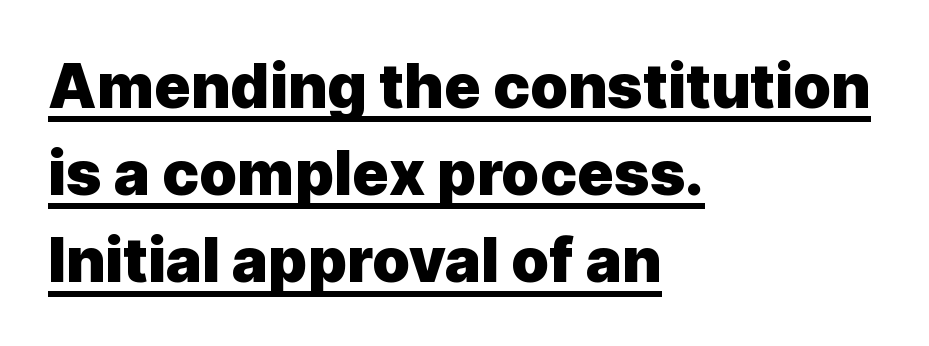
The image shows 61 px heavy sans-serif type, upright; set left-aligned, normal line spacing (1.43x), normal letter spacing, underlined; a medium x-height.
